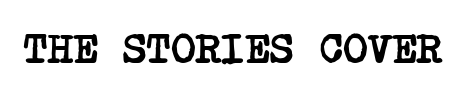
{"serif": "yes", "bold": "yes", "weight": "semibold", "width": "condensed", "stroke_contrast": "low", "x_height": "large", "underline": "no", "letter_spacing": "normal", "letter_spacing_em": 0.0, "glyph_px": 42}
